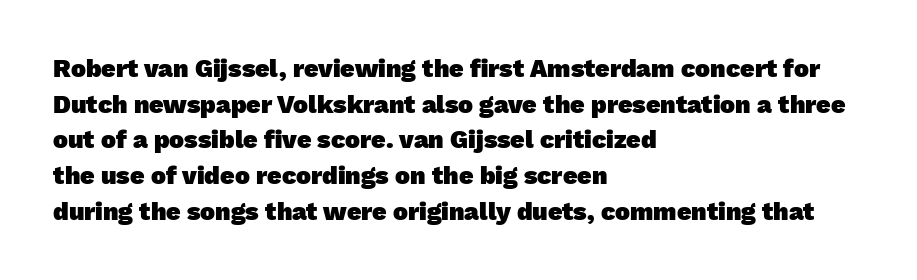
The image shows 25 px bold type; set left-aligned, normal line spacing (1.43x), normal letter spacing, not underlined.
